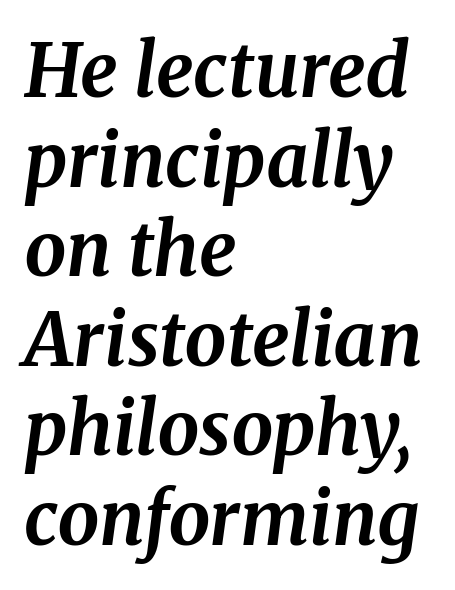
{"serif": "yes", "italic": "yes", "lean": "right", "slant_degrees": 8, "bold": "yes", "weight": "bold", "width": "normal", "stroke_contrast": "medium", "x_height": "medium", "monospaced": "no", "underline": "no", "align": "left", "line_spacing_ratio": 1.21, "letter_spacing": "normal", "letter_spacing_em": 0.0, "glyph_px": 74}
